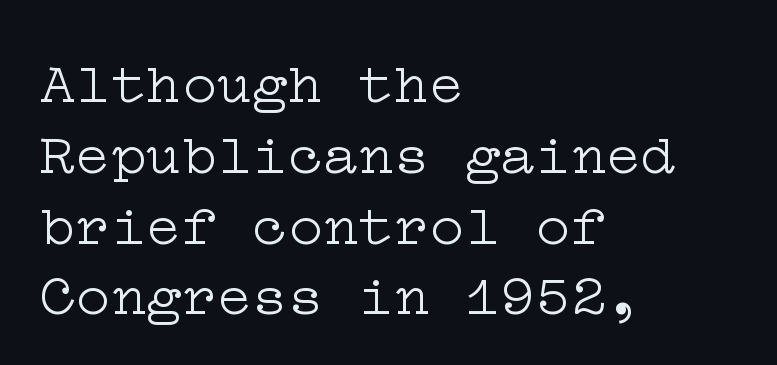
The image shows 59 px light, wide serif type, upright; set left-aligned, line spacing 1.2x, normal letter spacing, not underlined; low stroke contrast and a medium x-height.
